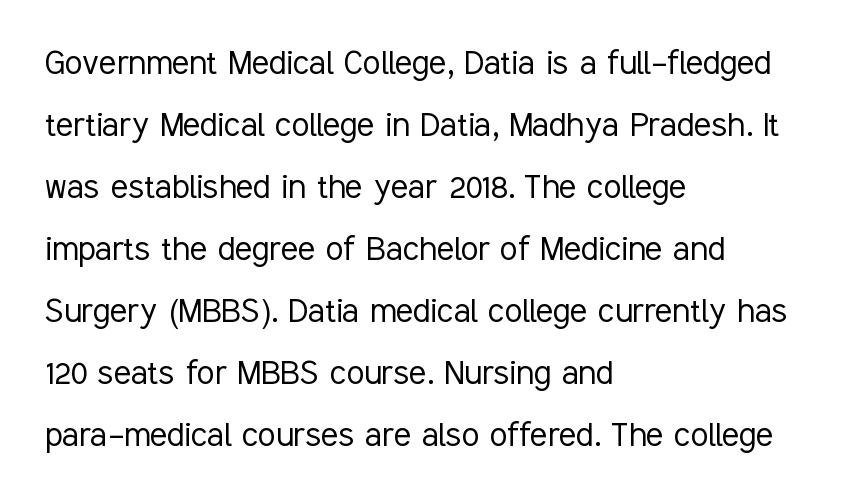
{"serif": "no", "italic": "no", "bold": "no", "weight": "light", "width": "condensed", "stroke_contrast": "low", "x_height": "medium", "monospaced": "no", "underline": "no", "align": "left", "line_spacing": "normal", "line_spacing_ratio": 1.55, "letter_spacing": "normal", "letter_spacing_em": 0.0, "glyph_px": 40}
